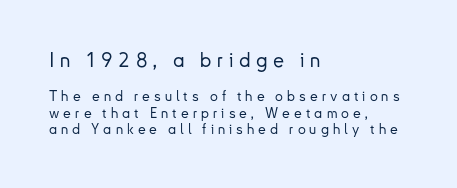
{"italic": "no", "underline": "no", "align": "left", "line_spacing_ratio": 1.17, "letter_spacing": "wide", "letter_spacing_em": 0.29, "larger_block": "first", "size_ratio": 1.43, "glyph_px": 20}
